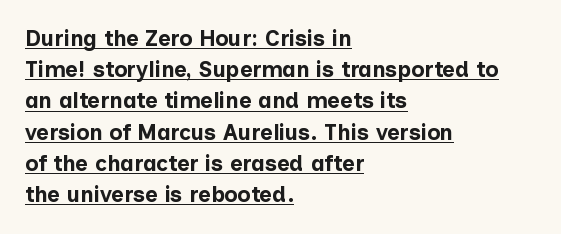
Q: Is the text bold? A: Yes.
Q: Is the text italic (slanted)? A: No, it is upright.
Q: Is the text underlined? A: Yes.
Q: How is the paragraph aligned? A: Left-aligned.
Q: Is the spacing between letters normal or unusually wide? A: Normal.
Q: Is the spacing between lines tight, normal or loose? A: Normal.
